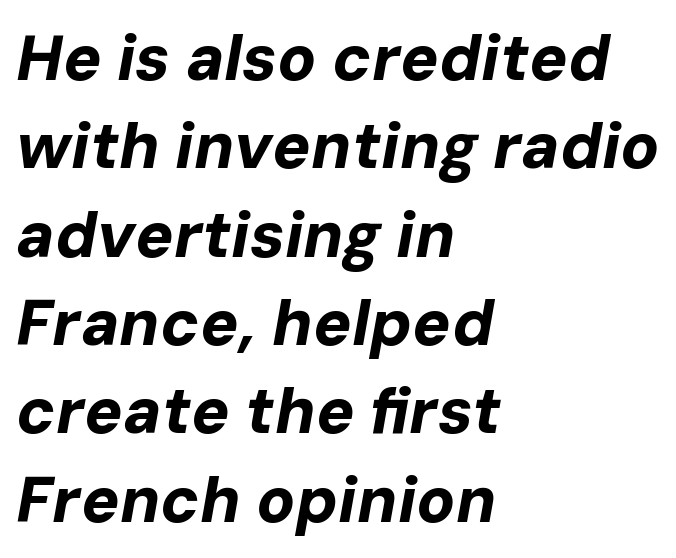
{"italic": "yes", "lean": "right", "slant_degrees": 10, "bold": "yes", "weight": "bold", "width": "normal", "stroke_contrast": "low", "x_height": "medium", "monospaced": "no", "underline": "no", "align": "left", "line_spacing": "normal", "line_spacing_ratio": 1.38, "letter_spacing": "normal", "letter_spacing_em": 0.0, "glyph_px": 64}
